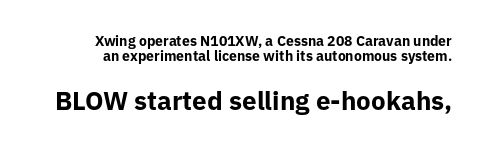
Q: Is the text bold? A: Yes.
Q: Is the text italic (slanted)? A: No, it is upright.
Q: Is the text underlined? A: No.
Q: How is the paragraph aligned? A: Right-aligned.
Q: Is the spacing between letters normal or unusually wide? A: Normal.
Q: Is the spacing between lines tight, normal or loose? A: Tight.
Q: Which block of text is set in a larger size, the first (top) or the second (bottom)? A: The second (bottom) one.
